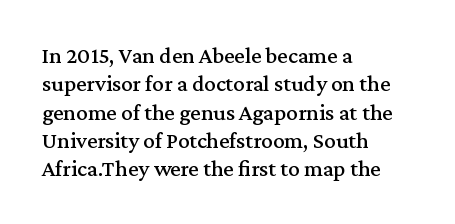
The image shows 23 px text type, upright; set left-aligned, line spacing 1.23x, normal letter spacing, not underlined.
